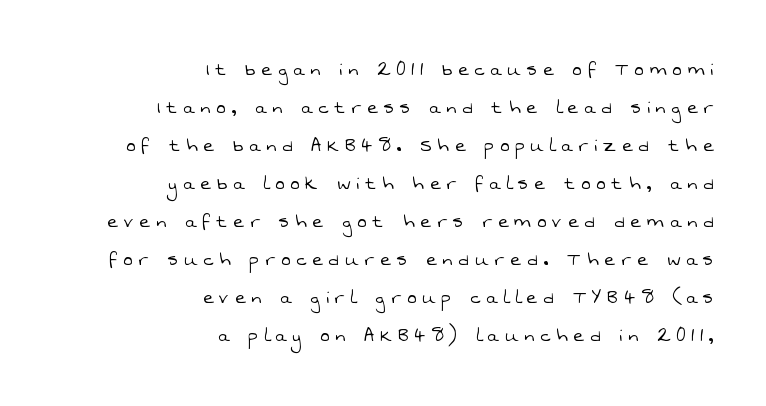
Q: Is the text bold? A: No.
Q: Is the text underlined? A: No.
Q: How is the paragraph aligned? A: Right-aligned.
Q: Is the spacing between letters normal or unusually wide? A: Unusually wide.
